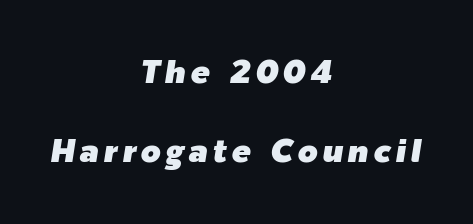
Q: Is the text italic (slanted)? A: Yes, it leans right by about 9 degrees.
Q: Is the text underlined? A: No.
Q: How is the paragraph aligned? A: Centered.
Q: Is the spacing between lines tight, normal or loose? A: Loose.
Q: Width (condensed, normal, or wide)? A: Normal.
Q: Stroke contrast? A: Low.
Q: x-height? A: Medium.
Q: Monospaced? A: No.
